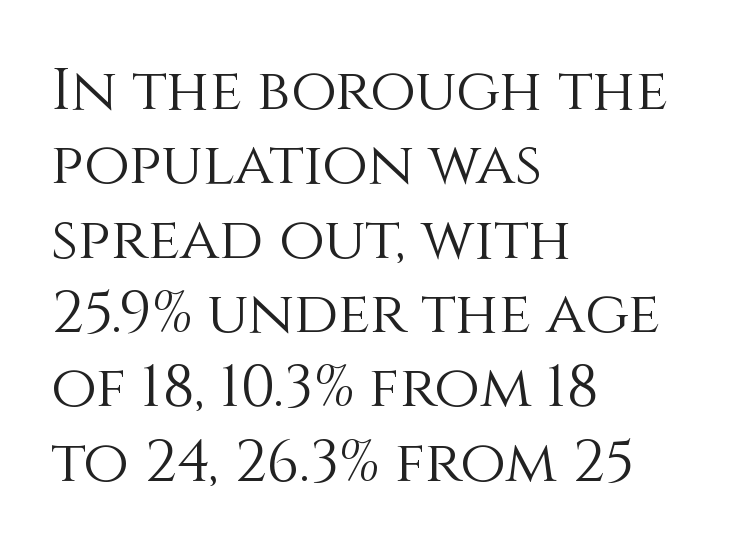
The image shows 59 px light type, upright; set left-aligned, normal line spacing (1.26x), normal letter spacing, not underlined; a large x-height.
